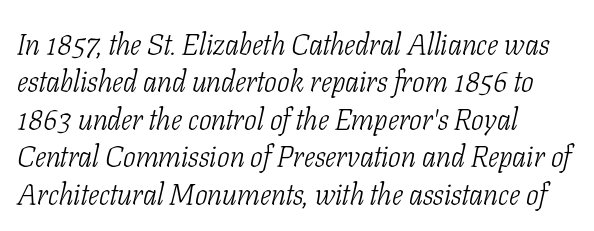
The passage shown is not bold in any degree. Character widths vary here, with narrow letters taking less room than wide ones. The zone under the glyphs is completely vacant. Italic: yes, the glyphs are oblique. Tracking here is standard; glyphs follow each other at the usual distance. This rendering uses left alignment, leaving the right contour irregular.
